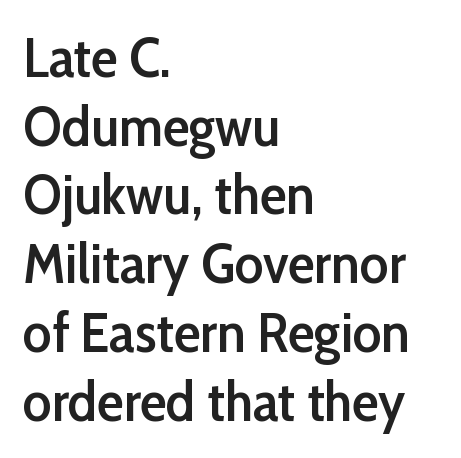
Only glyphs here, with clear space below each row. A typesetter would call this proportional, since set widths differ per character. Does the weight exceed regular? Yes, but only to semibold. Regular leading. Each word holds together tightly as a unit, with standard inter-letter gaps. Font category for this specimen: sans-serif.
